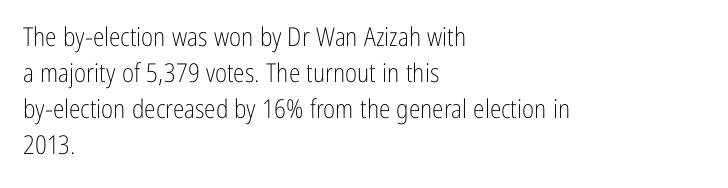
Q: Is the text bold? A: No.
Q: Is the text italic (slanted)? A: No, it is upright.
Q: Is the text underlined? A: No.
Q: How is the paragraph aligned? A: Left-aligned.
Q: Is the spacing between letters normal or unusually wide? A: Normal.
Q: Is the spacing between lines tight, normal or loose? A: Normal.
